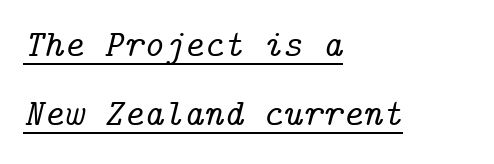
The image shows 38 px serif type, italic (leaning right); set left-aligned, line spacing 1.81x, normal letter spacing, underlined; low stroke contrast and a medium x-height.
